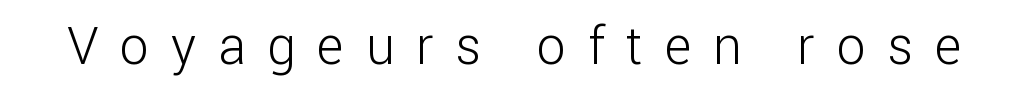
Someone cranked the tracking dial way up on this one. Nope, no serifs anywhere on these letters. The type sits square on the baseline with zero lean. Rule under the text: the space is simply empty.
